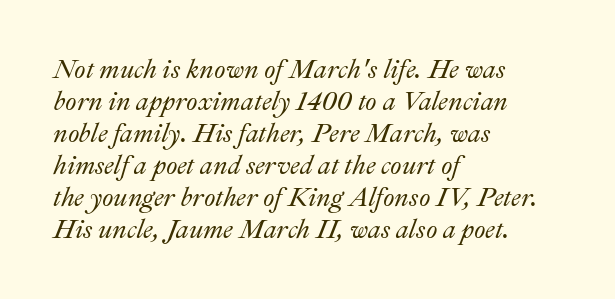
{"italic": "yes", "lean": "right", "slant_degrees": 22, "underline": "no", "align": "left", "line_spacing_ratio": 1.23, "letter_spacing": "normal", "letter_spacing_em": 0.0, "glyph_px": 26}
